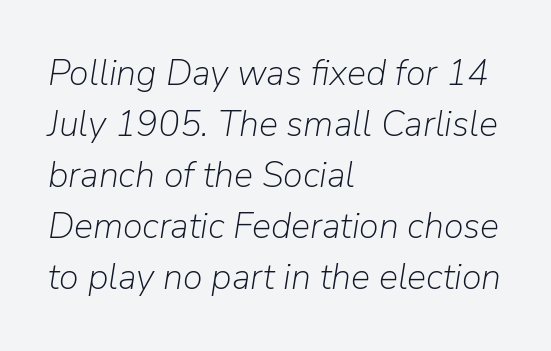
{"italic": "yes", "lean": "right", "slant_degrees": 9, "bold": "no", "weight": "light", "width": "normal", "stroke_contrast": "low", "x_height": "medium", "monospaced": "no", "underline": "no", "align": "left", "line_spacing": "normal", "line_spacing_ratio": 1.42, "letter_spacing": "normal", "letter_spacing_em": 0.0, "glyph_px": 36}
